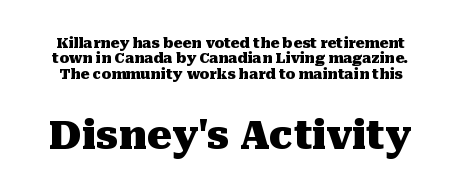
{"serif": "yes", "italic": "no", "bold": "yes", "weight": "heavy", "width": "normal", "stroke_contrast": "medium", "x_height": "medium", "monospaced": "no", "underline": "no", "line_spacing": "tight", "line_spacing_ratio": 1.1, "letter_spacing": "normal", "letter_spacing_em": 0.0, "larger_block": "second", "size_ratio": 2.79, "glyph_px": 39}
